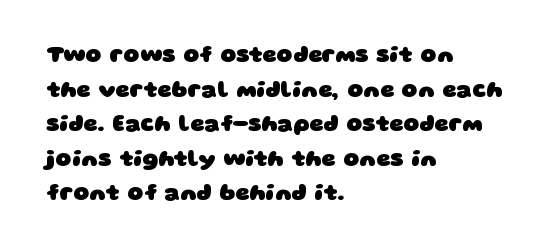
{"bold": "yes", "underline": "no", "align": "left", "line_spacing": "normal", "line_spacing_ratio": 1.57, "letter_spacing": "normal", "letter_spacing_em": 0.0, "glyph_px": 22}
